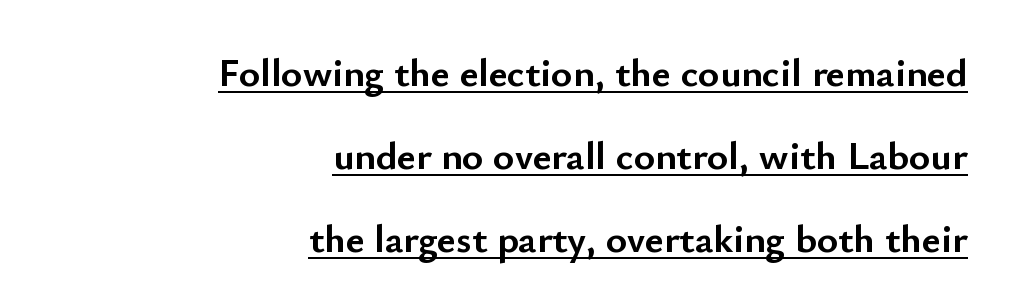
Q: Is the text bold? A: Yes.
Q: Is the text italic (slanted)? A: No, it is upright.
Q: Is the typeface a serif or a sans-serif typeface? A: Sans-serif.
Q: Is the text underlined? A: Yes.
Q: How is the paragraph aligned? A: Right-aligned.
Q: Is the spacing between letters normal or unusually wide? A: Normal.
Q: Is the spacing between lines tight, normal or loose? A: Loose.
Q: Width (condensed, normal, or wide)? A: Normal.
Q: Stroke contrast? A: Low.
Q: x-height? A: Small.
Q: Monospaced? A: No.
